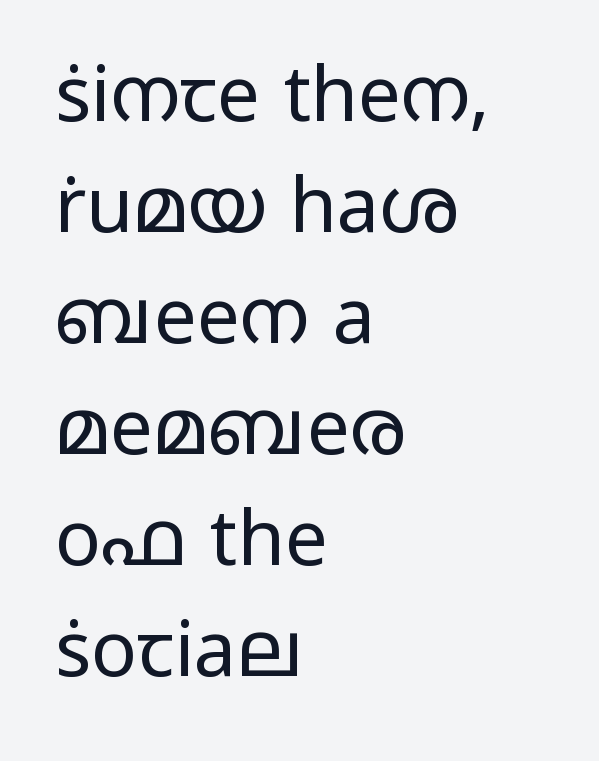
Q: Is the text bold? A: No.
Q: Is the text italic (slanted)? A: No, it is upright.
Q: Is the typeface a serif or a sans-serif typeface? A: Sans-serif.
Q: Is the text underlined? A: No.
Q: How is the paragraph aligned? A: Left-aligned.
Q: Is the spacing between letters normal or unusually wide? A: Normal.
Q: Is the spacing between lines tight, normal or loose? A: Normal.
Q: Width (condensed, normal, or wide)? A: Wide.
Q: Stroke contrast? A: Low.
Q: x-height? A: Medium.
Q: Monospaced? A: No.
